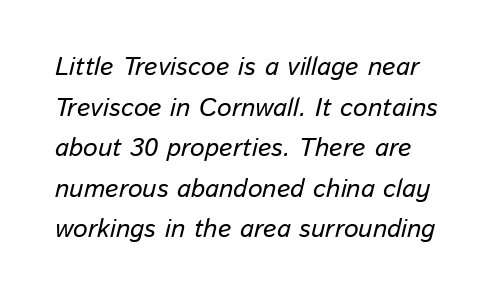
Q: Is the text italic (slanted)? A: Yes, it leans right by about 13 degrees.
Q: Is the text underlined? A: No.
Q: Is the spacing between letters normal or unusually wide? A: Normal.
Q: Is the spacing between lines tight, normal or loose? A: Normal.
